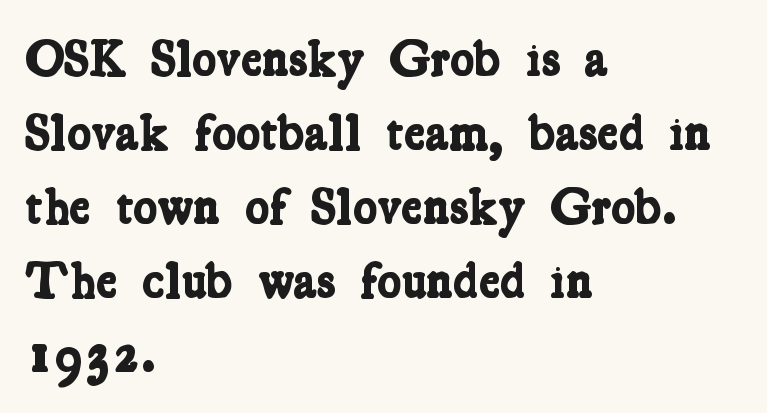
{"serif": "yes", "bold": "yes", "weight": "bold", "width": "condensed", "stroke_contrast": "low", "x_height": "medium", "monospaced": "no", "underline": "no", "align": "left", "line_spacing": "normal", "line_spacing_ratio": 1.45, "letter_spacing": "normal", "letter_spacing_em": 0.0, "glyph_px": 51}
